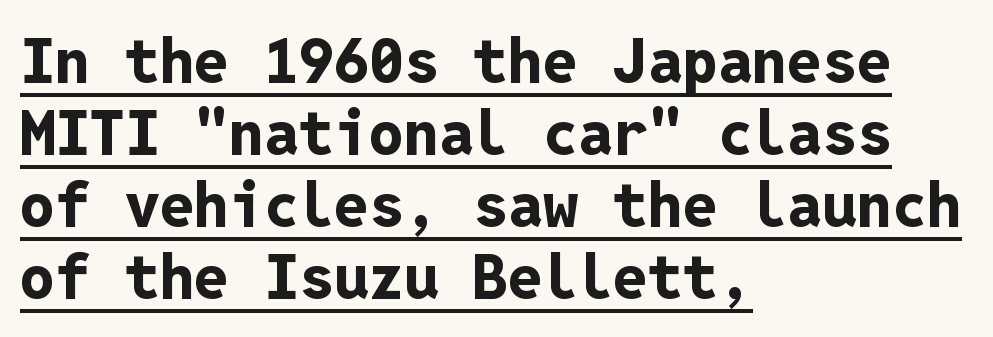
Q: Is the text bold? A: Yes.
Q: Is the text italic (slanted)? A: No, it is upright.
Q: Is the typeface a serif or a sans-serif typeface? A: Sans-serif.
Q: Is the text underlined? A: Yes.
Q: How is the paragraph aligned? A: Left-aligned.
Q: Is the spacing between letters normal or unusually wide? A: Normal.
Q: Width (condensed, normal, or wide)? A: Normal.
Q: Stroke contrast? A: Low.
Q: x-height? A: Medium.
Q: Monospaced? A: Yes.
